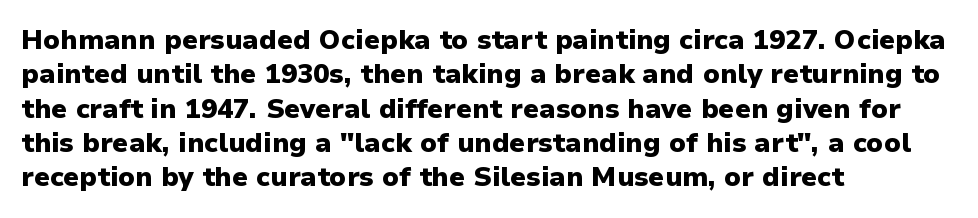
Q: Is the text bold? A: Yes.
Q: Is the text italic (slanted)? A: No, it is upright.
Q: Is the text underlined? A: No.
Q: How is the paragraph aligned? A: Left-aligned.
Q: Is the spacing between letters normal or unusually wide? A: Normal.
Q: Is the spacing between lines tight, normal or loose? A: Normal.
